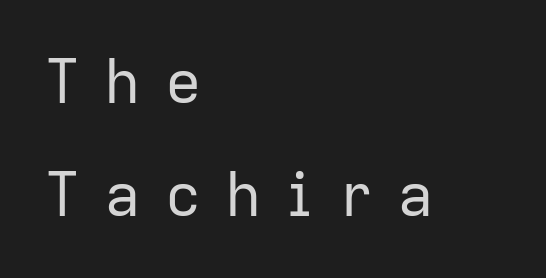
The image shows 61 px regular-weight sans-serif type, upright; set left-aligned, line spacing 1.85x, unusually wide letter spacing (+0.39 em), not underlined; low stroke contrast and a medium x-height.
